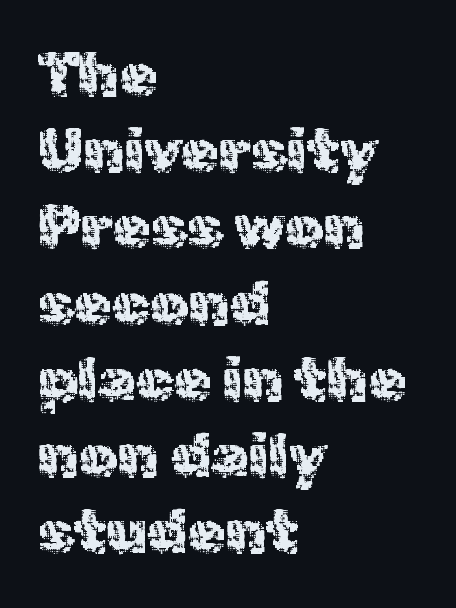
The font's upright variant was chosen for this text. Note the varied advance widths — an 'i' is clearly narrower than an 'm'. The tracking reads as untouched default to a designer's eye. Compared with a centered layout, this one pins lines to the left instead. The designer left line spacing at the default. What kind of face is this? One without serifs — a sans.
